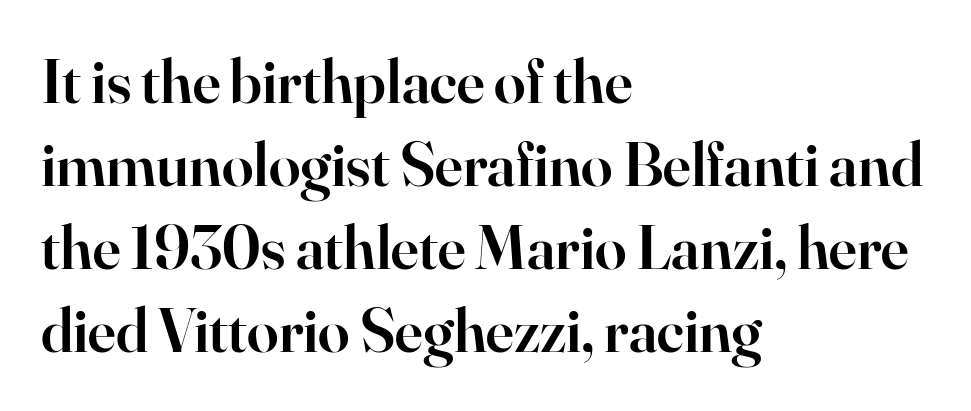
The image shows 63 px semibold serif type, upright; set left-aligned, normal line spacing (1.32x), normal letter spacing, not underlined; high stroke contrast and a small x-height.
